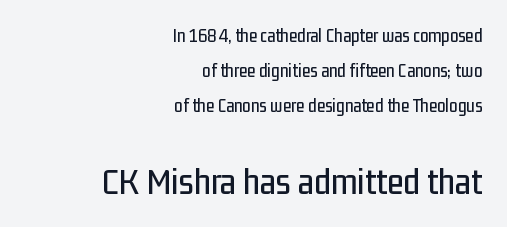
{"serif": "no", "italic": "no", "width": "condensed", "stroke_contrast": "low", "x_height": "medium", "monospaced": "no", "underline": "no", "align": "right", "line_spacing_ratio": 1.83, "letter_spacing": "normal", "letter_spacing_em": 0.0, "larger_block": "second", "size_ratio": 2.0, "glyph_px": 38}
